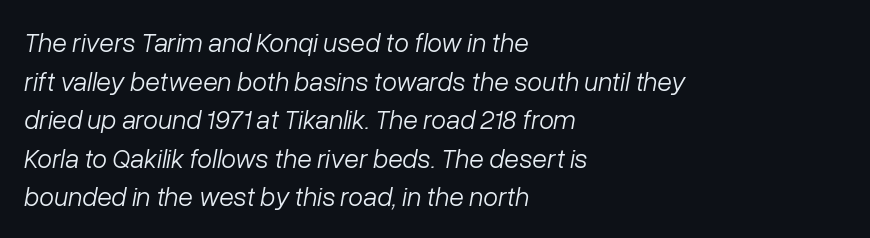
If you drew a line through each stem, it would be angled. Visually the block forms a straight wall on the left and a jagged coastline on the right. Underline: absent. Does extra space separate the letters? No, they use regular spacing. Regular leading.
